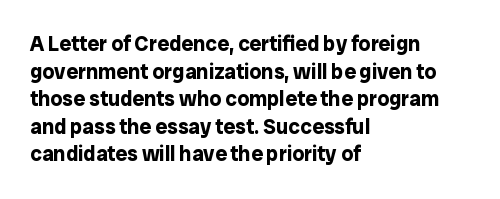
The image shows 21 px bold type, upright; set left-aligned, normal line spacing (1.31x), normal letter spacing, not underlined.
